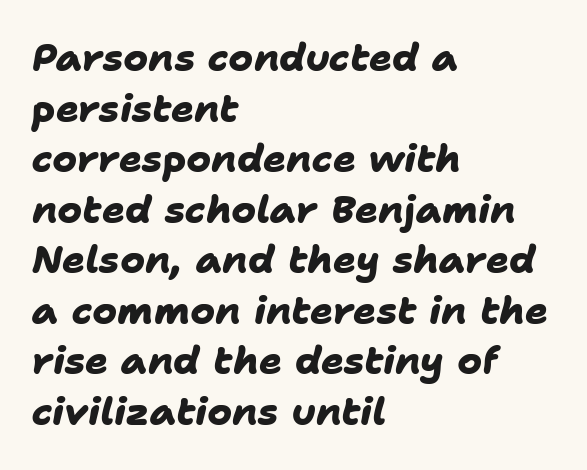
Q: Is the text bold? A: Yes.
Q: Is the typeface a serif or a sans-serif typeface? A: Sans-serif.
Q: Is the text underlined? A: No.
Q: How is the paragraph aligned? A: Left-aligned.
Q: Is the spacing between letters normal or unusually wide? A: Normal.
Q: Is the spacing between lines tight, normal or loose? A: Normal.
Q: Width (condensed, normal, or wide)? A: Normal.
Q: Stroke contrast? A: Low.
Q: x-height? A: Medium.
Q: Monospaced? A: No.
